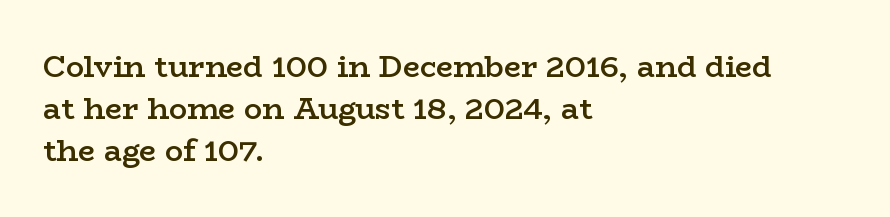
The image shows 30 px semibold, wide serif type, upright; set left-aligned, normal line spacing (1.4x), normal letter spacing, not underlined; low stroke contrast and a medium x-height.
